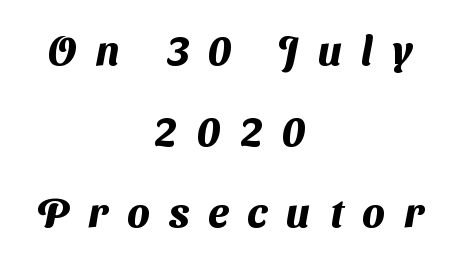
{"serif": "no", "bold": "yes", "weight": "heavy", "width": "normal", "stroke_contrast": "medium", "x_height": "medium", "monospaced": "no", "underline": "no", "align": "center", "line_spacing": "loose", "line_spacing_ratio": 1.98, "letter_spacing": "wide", "letter_spacing_em": 0.47, "glyph_px": 41}
